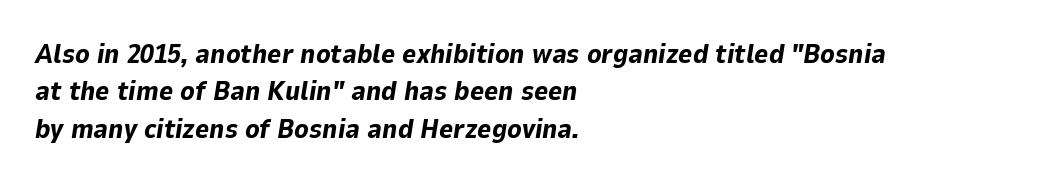
{"italic": "yes", "lean": "right", "slant_degrees": 9, "bold": "yes", "underline": "no", "align": "left", "line_spacing": "normal", "line_spacing_ratio": 1.38, "letter_spacing": "normal", "letter_spacing_em": 0.0, "glyph_px": 27}
